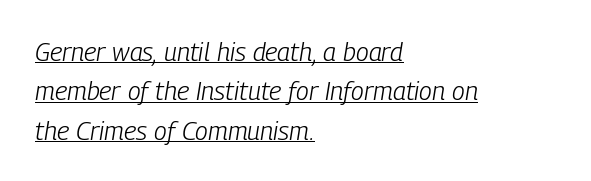
The image shows 26 px text type, italic (leaning right); set left-aligned, normal line spacing (1.51x), normal letter spacing, underlined.
